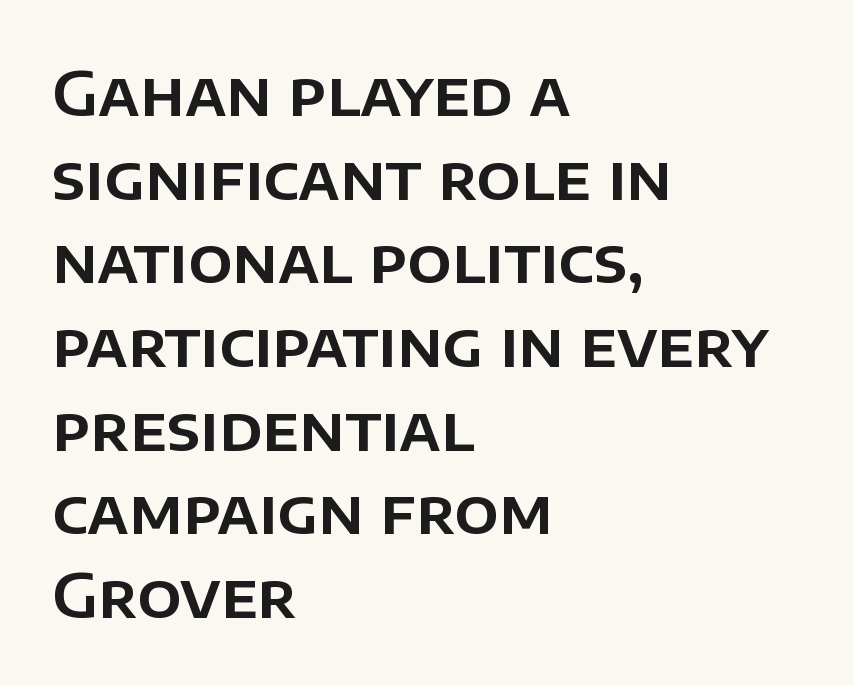
{"serif": "no", "italic": "no", "width": "normal", "stroke_contrast": "low", "x_height": "large", "monospaced": "no", "underline": "no", "align": "left", "line_spacing": "normal", "line_spacing_ratio": 1.35, "letter_spacing": "normal", "letter_spacing_em": 0.0, "glyph_px": 62}
